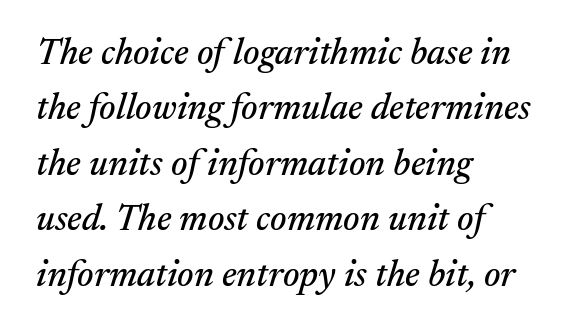
Q: Is the text italic (slanted)? A: Yes, it leans right by about 17 degrees.
Q: Is the typeface a serif or a sans-serif typeface? A: Serif.
Q: Is the text underlined? A: No.
Q: How is the paragraph aligned? A: Left-aligned.
Q: Is the spacing between letters normal or unusually wide? A: Normal.
Q: Is the spacing between lines tight, normal or loose? A: Normal.
Q: Width (condensed, normal, or wide)? A: Normal.
Q: Stroke contrast? A: Medium.
Q: x-height? A: Medium.
Q: Monospaced? A: No.
